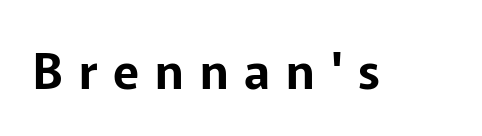
Q: Is the text italic (slanted)? A: No, it is upright.
Q: Is the typeface a serif or a sans-serif typeface? A: Sans-serif.
Q: Is the text underlined? A: No.
Q: Is the spacing between letters normal or unusually wide? A: Unusually wide.
Q: Width (condensed, normal, or wide)? A: Normal.
Q: Stroke contrast? A: Low.
Q: x-height? A: Medium.
Q: Monospaced? A: No.
